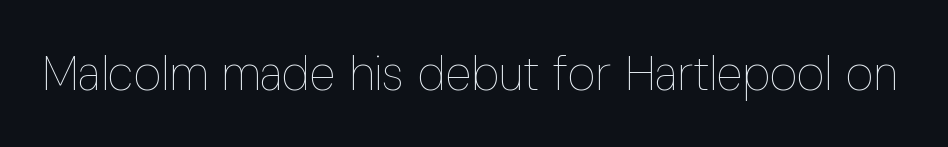
The image shows 48 px thin, condensed type, upright; set normal letter spacing, not underlined; low stroke contrast and a medium x-height.
